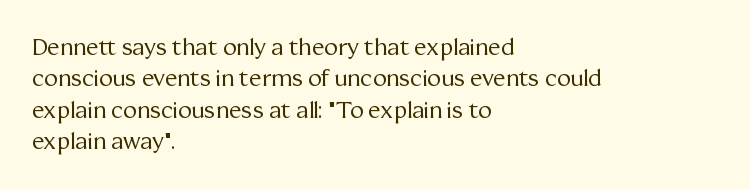
{"italic": "no", "bold": "no", "underline": "no", "align": "left", "line_spacing": "normal", "line_spacing_ratio": 1.36, "letter_spacing": "normal", "letter_spacing_em": 0.0, "glyph_px": 23}
